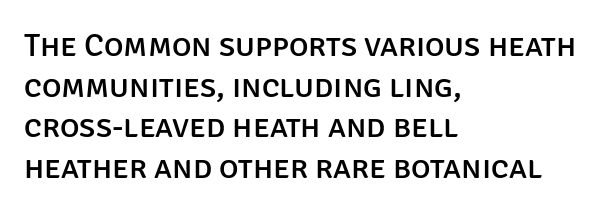
These lines are set flush left with a ragged right edge. Regarding serifs, this sample does without them. These lines are rendered in a variable-pitch font. Nope, not italic — everything's standing straight. Any mark beneath the type? The region is blank.
